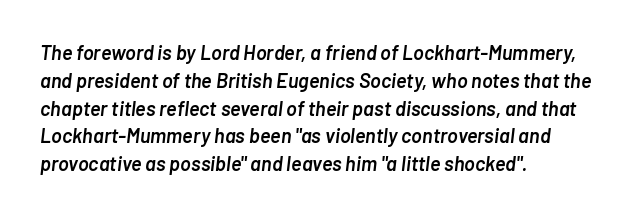
These words are printed semibold, heavier than regular yet not bold. This sample keeps an unexceptional amount of space between lines. What stands out about the letter spacing? Nothing — it is the standard amount. The words here are not underlined.
